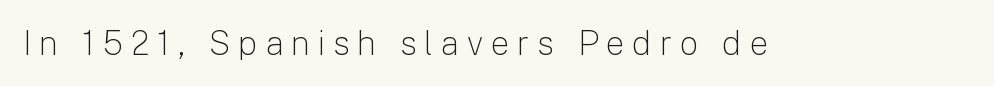
Q: Is the text bold? A: No.
Q: Is the text italic (slanted)? A: No, it is upright.
Q: Is the typeface a serif or a sans-serif typeface? A: Sans-serif.
Q: Is the text underlined? A: No.
Q: Is the spacing between letters normal or unusually wide? A: Unusually wide.
Q: Width (condensed, normal, or wide)? A: Normal.
Q: Stroke contrast? A: Low.
Q: x-height? A: Medium.
Q: Monospaced? A: No.
